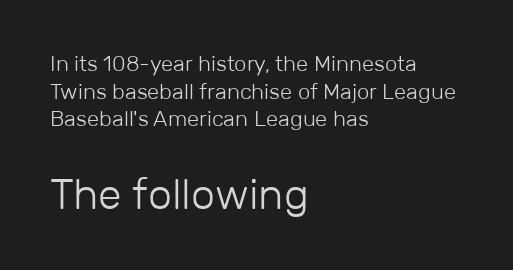
The image shows 43 px light sans-serif type, upright; set left-aligned, normal line spacing (1.26x), normal letter spacing, not underlined; the second (bottom) block is 1.95x larger; low stroke contrast and a medium x-height.
